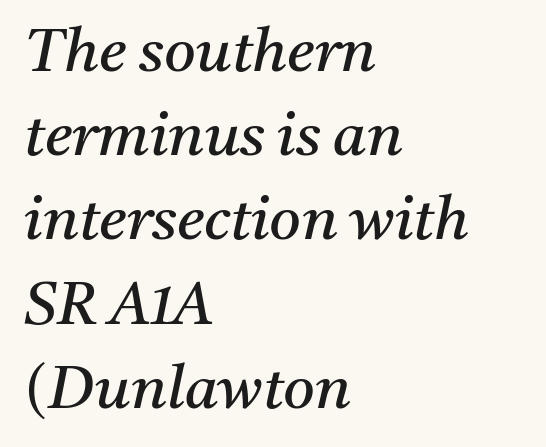
Q: Is the text bold? A: No.
Q: Is the text italic (slanted)? A: Yes, it leans right by about 11 degrees.
Q: Is the typeface a serif or a sans-serif typeface? A: Serif.
Q: Is the text underlined? A: No.
Q: How is the paragraph aligned? A: Left-aligned.
Q: Is the spacing between letters normal or unusually wide? A: Normal.
Q: Is the spacing between lines tight, normal or loose? A: Normal.
Q: Width (condensed, normal, or wide)? A: Normal.
Q: Stroke contrast? A: Medium.
Q: x-height? A: Medium.
Q: Monospaced? A: No.
